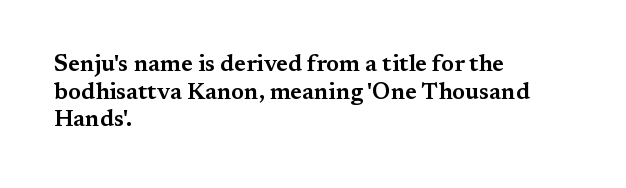
{"italic": "no", "underline": "no", "align": "left", "line_spacing_ratio": 1.2, "letter_spacing": "normal", "letter_spacing_em": 0.0, "glyph_px": 23}
